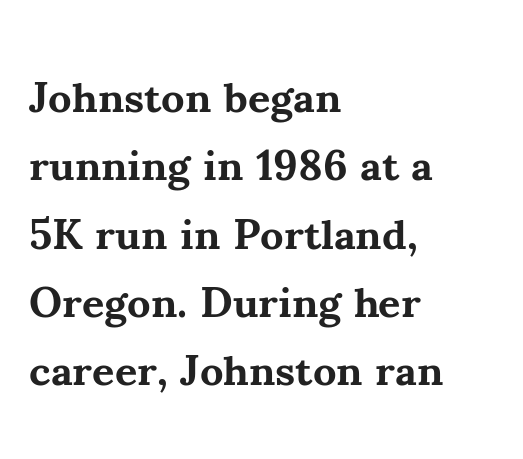
{"serif": "yes", "italic": "no", "bold": "yes", "weight": "bold", "width": "normal", "stroke_contrast": "medium", "x_height": "small", "monospaced": "no", "underline": "no", "align": "left", "line_spacing": "normal", "line_spacing_ratio": 1.59, "letter_spacing": "normal", "letter_spacing_em": 0.0, "glyph_px": 43}
